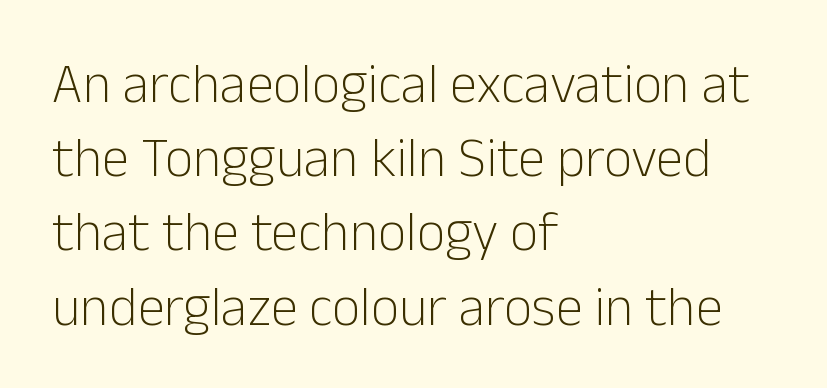
The image shows 55 px light sans-serif type, upright; set left-aligned, normal line spacing (1.35x), normal letter spacing, not underlined; low stroke contrast and a medium x-height.
